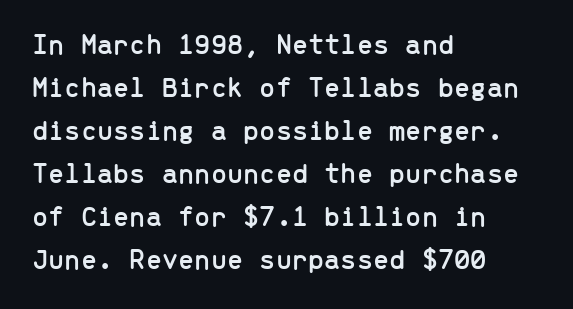
The image shows 29 px sans-serif type, upright, monospaced; set left-aligned, normal line spacing (1.48x), normal letter spacing, not underlined; low stroke contrast and a medium x-height.
